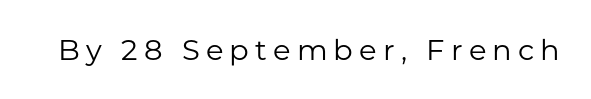
{"serif": "no", "italic": "no", "bold": "no", "weight": "regular", "width": "normal", "stroke_contrast": "low", "x_height": "medium", "monospaced": "no", "underline": "no", "letter_spacing": "wide", "letter_spacing_em": 0.21, "glyph_px": 29}
